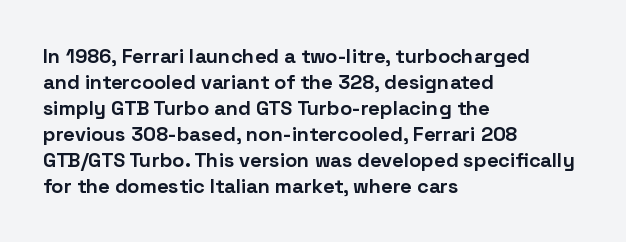
Q: Is the text bold? A: Yes.
Q: Is the text italic (slanted)? A: No, it is upright.
Q: Is the text underlined? A: No.
Q: How is the paragraph aligned? A: Left-aligned.
Q: Is the spacing between letters normal or unusually wide? A: Normal.
Q: Is the spacing between lines tight, normal or loose? A: Normal.
